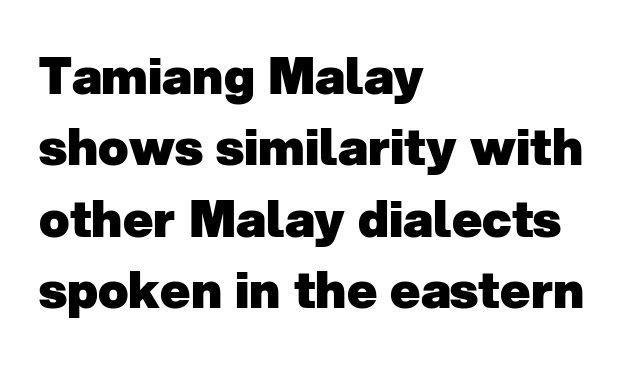
Rows of type keep a routine distance in the vertical direction. Notice how thick the strokes are: this is what a full bold looks like. The horizontal fit of the characters is conventional and even. The glyphs are unaccompanied by any horizontal stroke below them.
